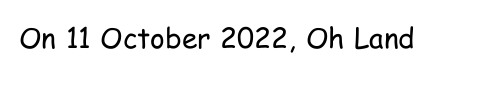
The image shows 28 px regular-weight, condensed sans-serif type, upright; set normal letter spacing, not underlined; low stroke contrast and a medium x-height.
